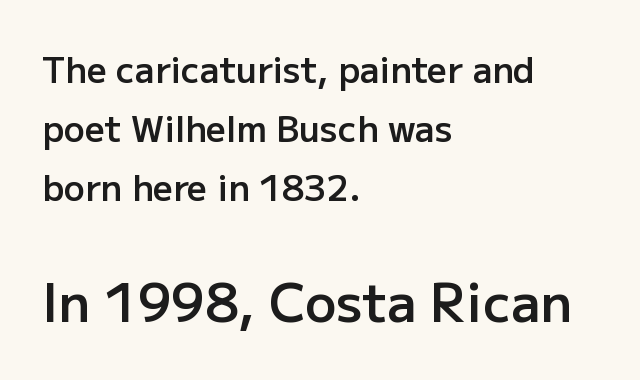
{"serif": "no", "italic": "no", "bold": "semi", "weight": "semibold", "width": "normal", "stroke_contrast": "low", "x_height": "medium", "monospaced": "no", "underline": "no", "align": "left", "line_spacing": "normal", "line_spacing_ratio": 1.69, "letter_spacing": "normal", "letter_spacing_em": 0.0, "larger_block": "second", "size_ratio": 1.49, "glyph_px": 52}
